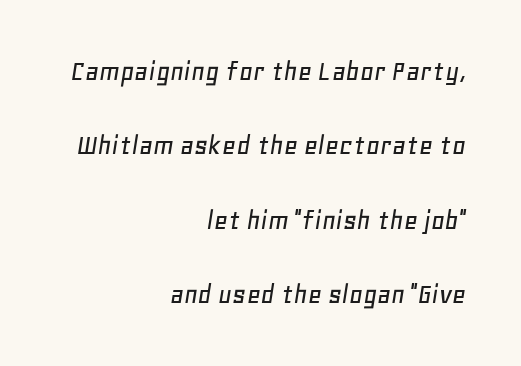
Quick note: italic. Proportional: the letters do not fall into vertical columns. Just letters on the line, the space beneath them empty. Characters follow at the spacing the type designer built in. The lines are quadded right.
